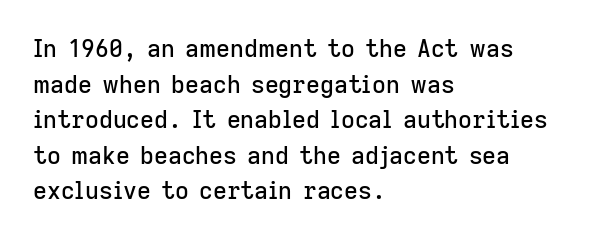
Q: Is the text italic (slanted)? A: No, it is upright.
Q: Is the text underlined? A: No.
Q: How is the paragraph aligned? A: Left-aligned.
Q: Is the spacing between letters normal or unusually wide? A: Normal.
Q: Is the spacing between lines tight, normal or loose? A: Normal.
